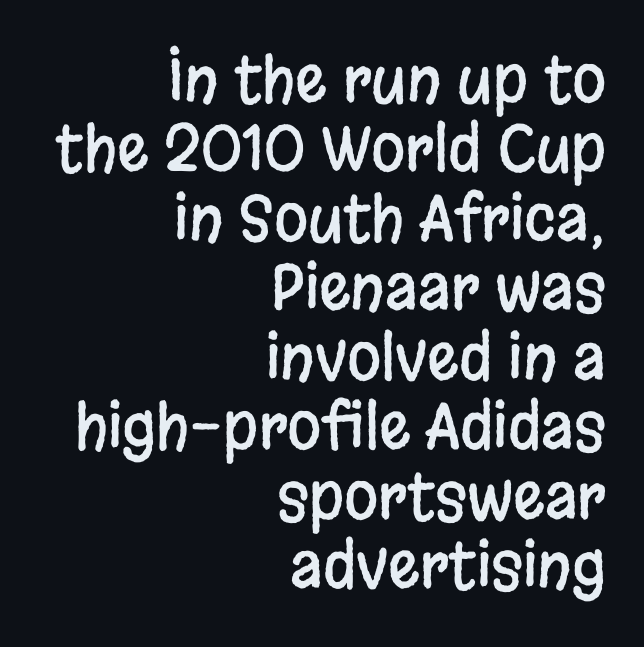
The passage shown is typed in a proportional face where columns would drift. Nothing sits at the stroke ends, so this counts as sans-serif. Only glyphs here, with clear space below each row. In CSS terms this would be text-align: right. Designer's note — italics off, roman on.
